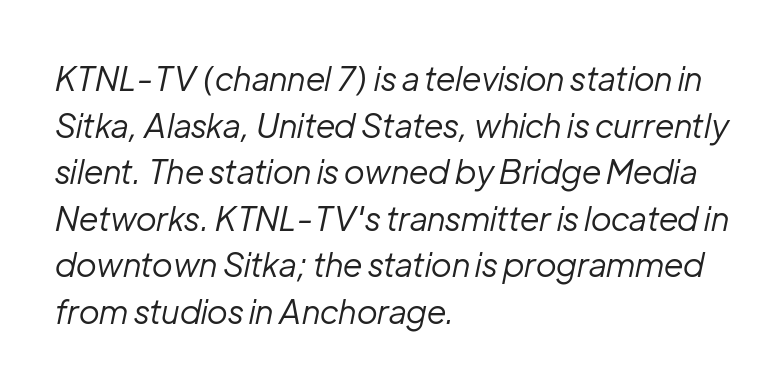
The typesetting does not lean heavy: it is not bold. The type is set solid horizontally, with unmodified tracking. Is this a fixed-width face? No — the glyphs have proportional, varying widths. Horizontally, the lines are justified to the leading edge only.
